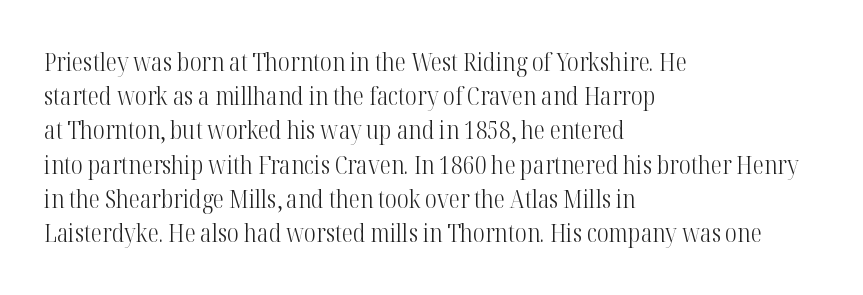
The area under the type is left untouched. A roman cut, with each character standing at attention. Observe the ordinary spacing: letters are neighbours, not strangers. Notice how the passage keeps a crisp vertical edge on the left only.
